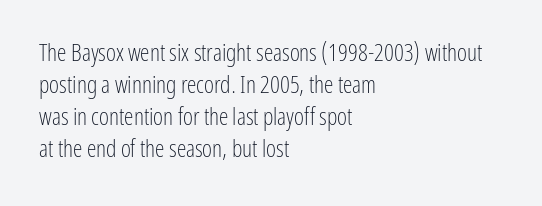
{"italic": "no", "bold": "no", "underline": "no", "align": "left", "line_spacing": "normal", "line_spacing_ratio": 1.33, "letter_spacing": "normal", "letter_spacing_em": 0.0, "glyph_px": 24}
